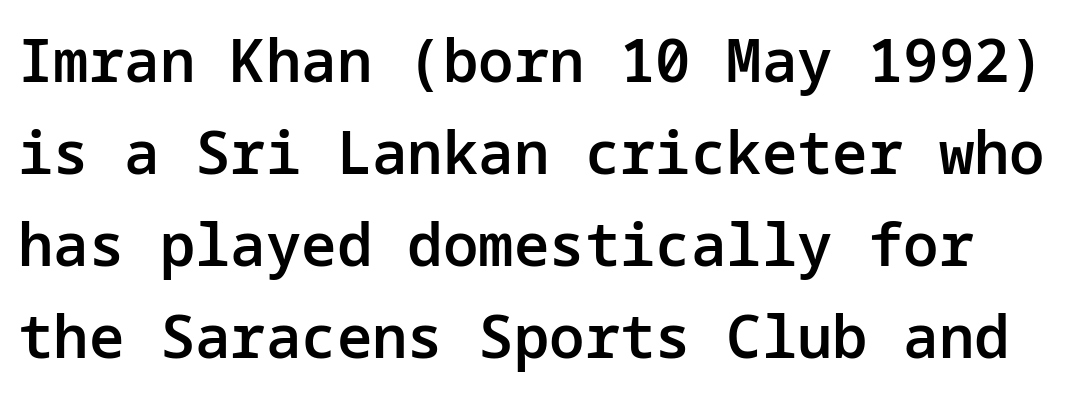
{"serif": "no", "italic": "no", "bold": "semi", "weight": "semibold", "width": "normal", "stroke_contrast": "low", "x_height": "medium", "underline": "no", "line_spacing": "normal", "line_spacing_ratio": 1.56, "letter_spacing": "normal", "letter_spacing_em": 0.0, "glyph_px": 59}
